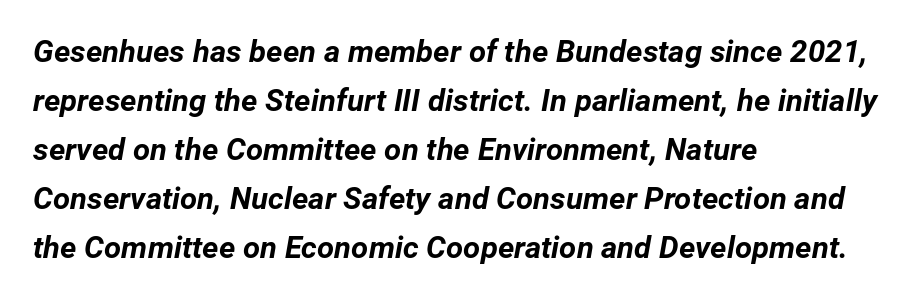
{"italic": "yes", "lean": "right", "slant_degrees": 12, "bold": "yes", "weight": "bold", "width": "normal", "stroke_contrast": "low", "x_height": "medium", "monospaced": "no", "underline": "no", "align": "left", "line_spacing": "normal", "line_spacing_ratio": 1.58, "letter_spacing": "normal", "letter_spacing_em": 0.0, "glyph_px": 31}
